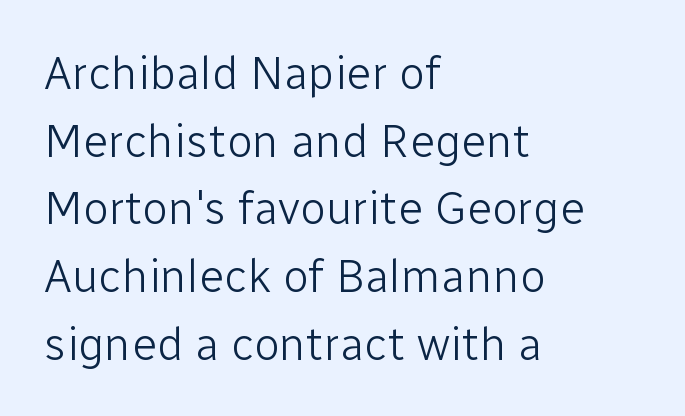
In terms of posture, this sample is upright. Teacher's note: observe the even left margin — that is flush-left alignment. Descenders are the only things crossing below the line. The rendering uses natural spacing where letterforms have individual widths. Stroke terminals: plain, sans-serif. A normal amount of white space separates one row of letters from the next.
